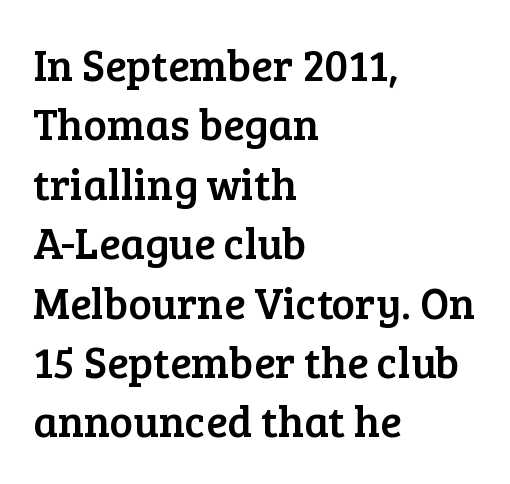
Q: Is the text italic (slanted)? A: No, it is upright.
Q: Is the typeface a serif or a sans-serif typeface? A: Serif.
Q: Is the text underlined? A: No.
Q: How is the paragraph aligned? A: Left-aligned.
Q: Is the spacing between letters normal or unusually wide? A: Normal.
Q: Is the spacing between lines tight, normal or loose? A: Normal.
Q: Width (condensed, normal, or wide)? A: Normal.
Q: Stroke contrast? A: Low.
Q: x-height? A: Medium.
Q: Monospaced? A: No.
